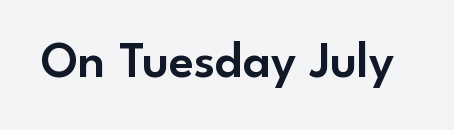
{"serif": "no", "italic": "no", "width": "normal", "stroke_contrast": "low", "x_height": "small", "monospaced": "no", "underline": "no", "letter_spacing": "normal", "letter_spacing_em": 0.0, "glyph_px": 51}
